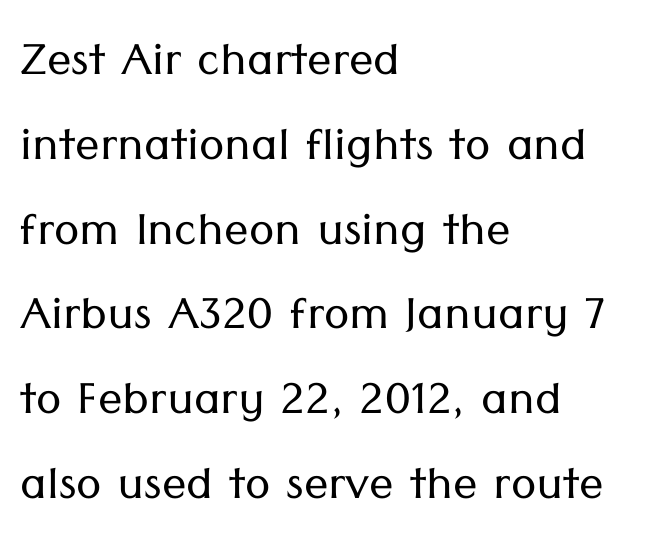
Q: Is the text bold? A: No.
Q: Is the text italic (slanted)? A: No, it is upright.
Q: Is the typeface a serif or a sans-serif typeface? A: Sans-serif.
Q: Is the text underlined? A: No.
Q: How is the paragraph aligned? A: Left-aligned.
Q: Is the spacing between letters normal or unusually wide? A: Normal.
Q: Is the spacing between lines tight, normal or loose? A: Normal.
Q: Width (condensed, normal, or wide)? A: Normal.
Q: Stroke contrast? A: Low.
Q: x-height? A: Medium.
Q: Monospaced? A: No.
